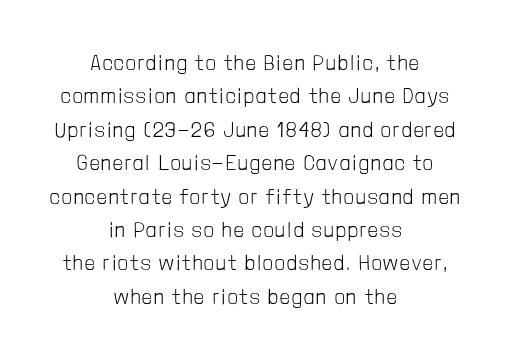
{"italic": "no", "bold": "no", "underline": "no", "align": "center", "line_spacing": "normal", "line_spacing_ratio": 1.59, "glyph_px": 21}
